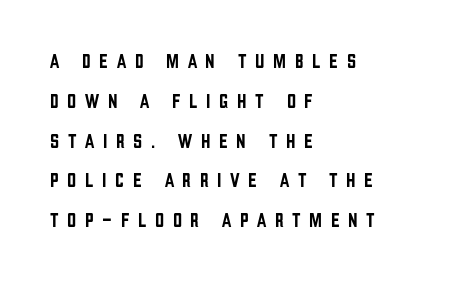
The image shows 20 px text type, upright; set left-aligned, loose line spacing (1.99x), unusually wide letter spacing (+0.43 em), not underlined.
